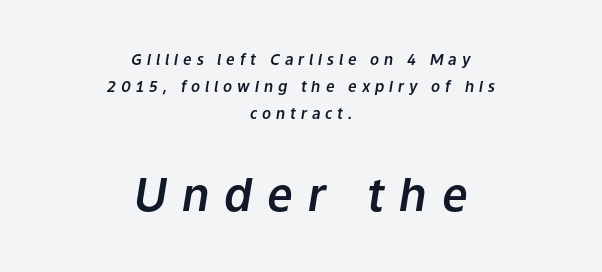
{"italic": "yes", "lean": "right", "slant_degrees": 9, "width": "normal", "stroke_contrast": "low", "x_height": "medium", "monospaced": "no", "underline": "no", "align": "center", "line_spacing_ratio": 1.79, "letter_spacing": "wide", "letter_spacing_em": 0.33, "larger_block": "second", "size_ratio": 3.0, "glyph_px": 45}
